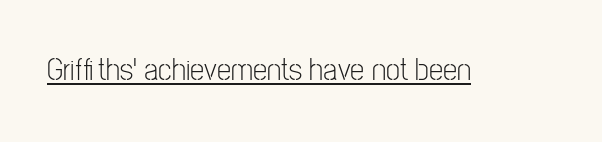
The image shows 32 px light, condensed sans-serif type, upright; set normal letter spacing, underlined; low stroke contrast and a medium x-height.
